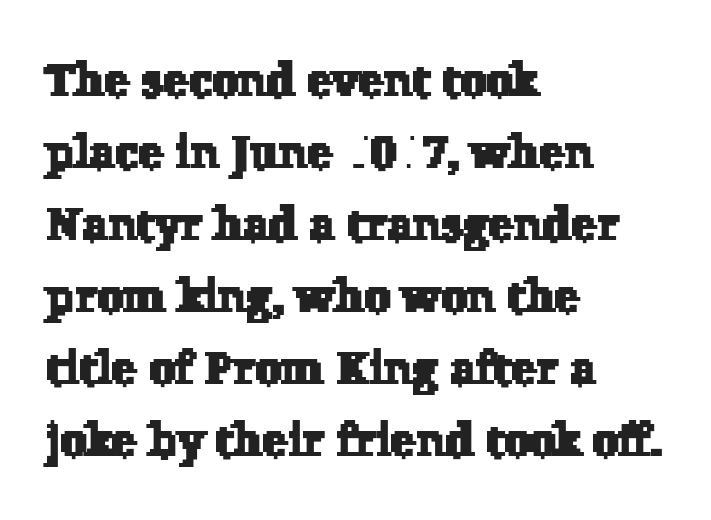
The image shows 47 px serif type; set left-aligned, normal line spacing (1.53x), normal letter spacing, not underlined; low stroke contrast and a medium x-height.
